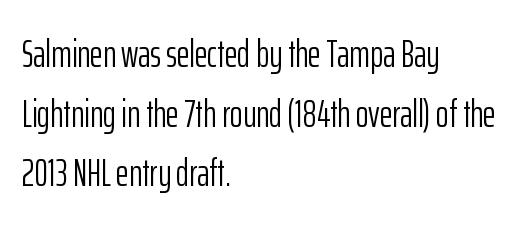
The image shows 39 px light, condensed sans-serif type, upright; set left-aligned, normal line spacing (1.53x), normal letter spacing, not underlined; low stroke contrast and a medium x-height.
